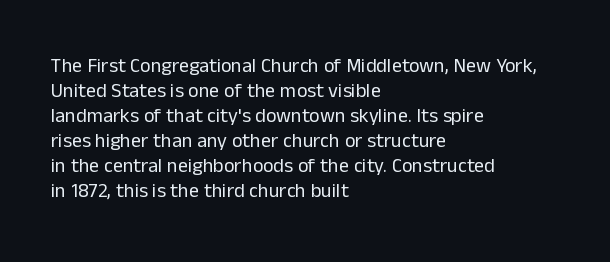
{"italic": "no", "bold": "no", "underline": "no", "align": "left", "line_spacing": "normal", "line_spacing_ratio": 1.25, "letter_spacing": "normal", "letter_spacing_em": 0.0, "glyph_px": 20}
